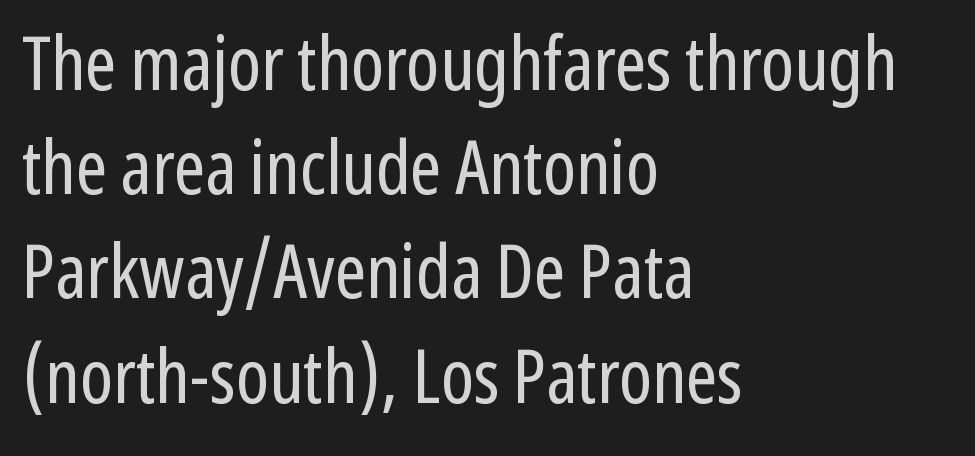
{"serif": "no", "italic": "no", "bold": "no", "weight": "regular", "width": "condensed", "stroke_contrast": "low", "x_height": "medium", "monospaced": "no", "underline": "no", "align": "left", "line_spacing": "normal", "line_spacing_ratio": 1.39, "letter_spacing": "normal", "letter_spacing_em": 0.0, "glyph_px": 75}
